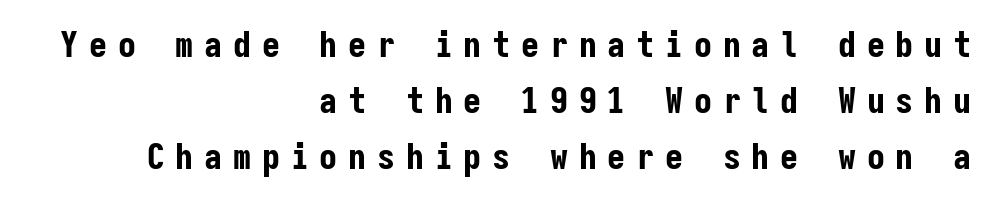
Q: Is the text bold? A: Yes.
Q: Is the text italic (slanted)? A: No, it is upright.
Q: Is the typeface a serif or a sans-serif typeface? A: Sans-serif.
Q: Is the text underlined? A: No.
Q: How is the paragraph aligned? A: Right-aligned.
Q: Is the spacing between letters normal or unusually wide? A: Unusually wide.
Q: Is the spacing between lines tight, normal or loose? A: Normal.
Q: Width (condensed, normal, or wide)? A: Condensed.
Q: Stroke contrast? A: Low.
Q: x-height? A: Medium.
Q: Monospaced? A: Yes.
